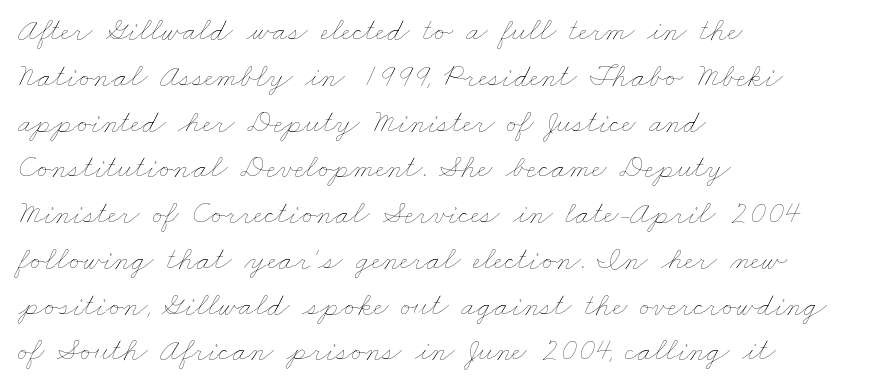
Q: Is the text bold? A: No.
Q: Is the text underlined? A: No.
Q: How is the paragraph aligned? A: Left-aligned.
Q: Is the spacing between letters normal or unusually wide? A: Normal.
Q: Is the spacing between lines tight, normal or loose? A: Normal.
Q: Width (condensed, normal, or wide)? A: Wide.
Q: Stroke contrast? A: Low.
Q: x-height? A: Small.
Q: Monospaced? A: No.
